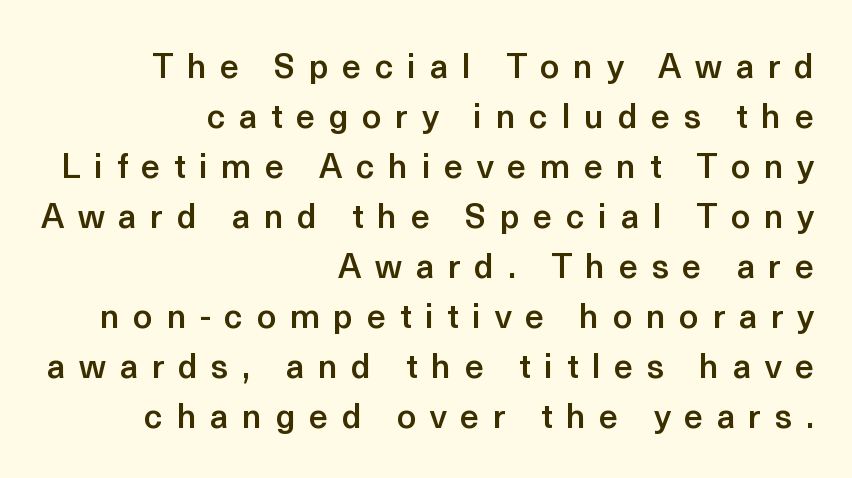
{"serif": "no", "italic": "no", "bold": "semi", "weight": "semibold", "width": "normal", "x_height": "medium", "monospaced": "no", "underline": "no", "align": "right", "line_spacing": "normal", "line_spacing_ratio": 1.47, "letter_spacing": "wide", "letter_spacing_em": 0.4, "glyph_px": 34}
